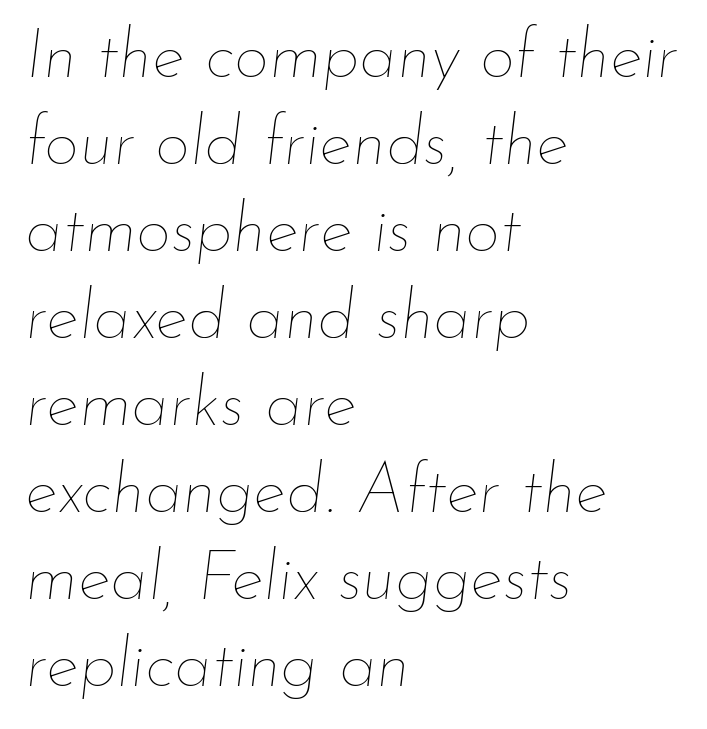
Q: Is the text bold? A: No.
Q: Is the text italic (slanted)? A: Yes, it leans right by about 7 degrees.
Q: Is the text underlined? A: No.
Q: How is the paragraph aligned? A: Left-aligned.
Q: Is the spacing between letters normal or unusually wide? A: Normal.
Q: Is the spacing between lines tight, normal or loose? A: Normal.
Q: Width (condensed, normal, or wide)? A: Normal.
Q: Stroke contrast? A: Low.
Q: x-height? A: Small.
Q: Monospaced? A: No.
